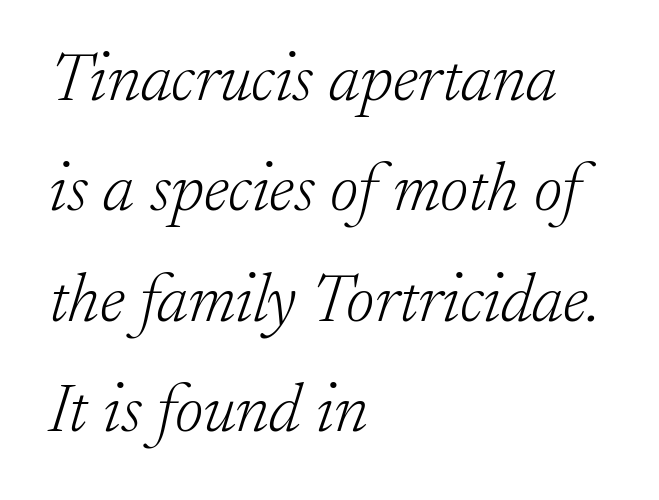
The image shows 69 px light serif type, italic (leaning right); set left-aligned, normal line spacing (1.6x), normal letter spacing, not underlined; low stroke contrast and a small x-height.
